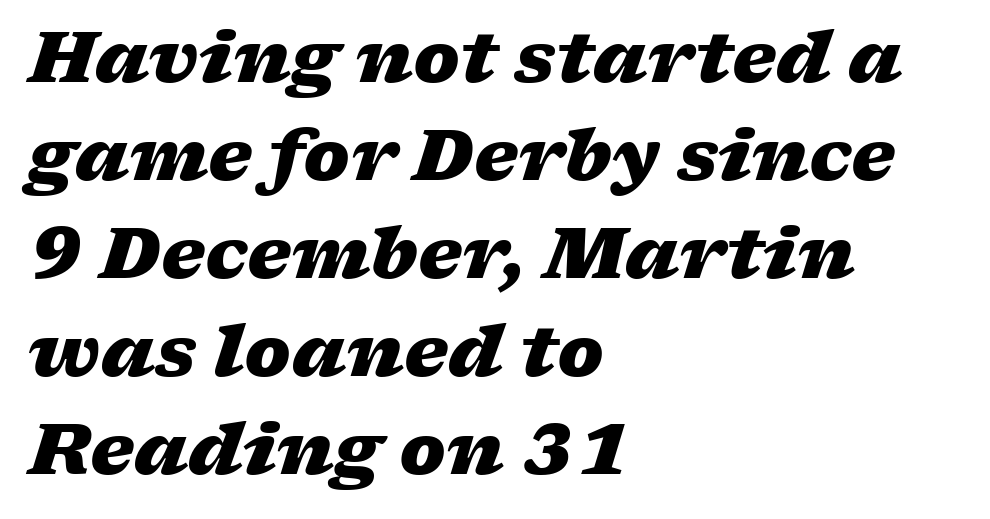
{"italic": "yes", "lean": "right", "slant_degrees": 17, "bold": "yes", "weight": "heavy", "width": "wide", "stroke_contrast": "low", "x_height": "medium", "monospaced": "no", "underline": "no", "align": "left", "line_spacing": "normal", "line_spacing_ratio": 1.4, "letter_spacing": "normal", "letter_spacing_em": 0.0, "glyph_px": 70}
